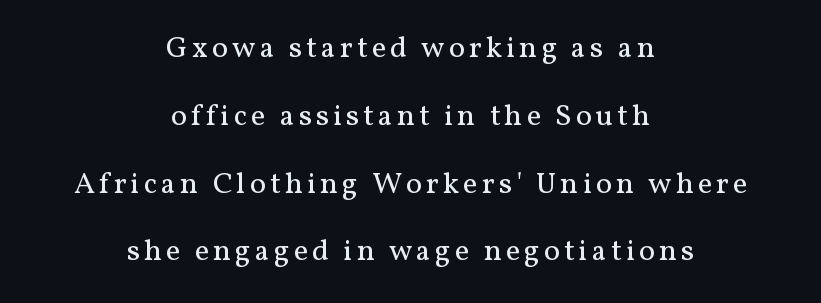
Q: Is the text bold? A: No.
Q: Is the text italic (slanted)? A: No, it is upright.
Q: Is the typeface a serif or a sans-serif typeface? A: Serif.
Q: Is the text underlined? A: No.
Q: How is the paragraph aligned? A: Centered.
Q: Is the spacing between lines tight, normal or loose? A: Loose.
Q: Width (condensed, normal, or wide)? A: Normal.
Q: Stroke contrast? A: Medium.
Q: x-height? A: Medium.
Q: Monospaced? A: No.
